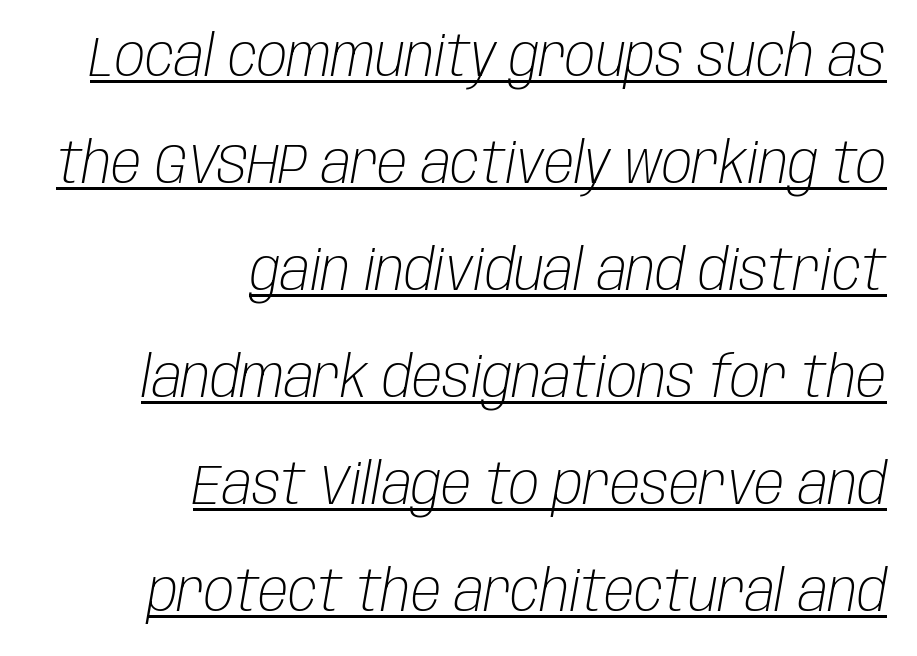
{"italic": "yes", "lean": "right", "slant_degrees": 10, "bold": "no", "weight": "light", "width": "condensed", "stroke_contrast": "low", "x_height": "large", "monospaced": "no", "underline": "yes", "align": "right", "line_spacing": "loose", "line_spacing_ratio": 1.91, "letter_spacing": "normal", "letter_spacing_em": 0.0, "glyph_px": 56}
